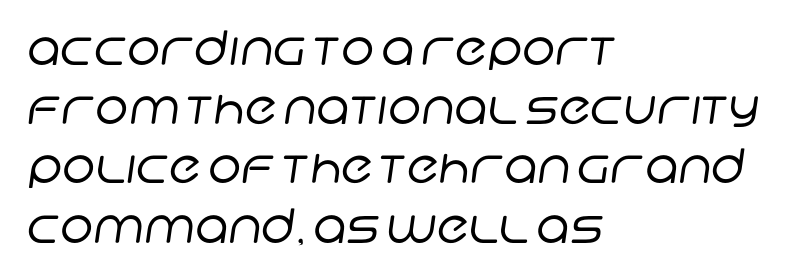
{"serif": "no", "bold": "no", "weight": "regular", "width": "normal", "stroke_contrast": "low", "x_height": "large", "monospaced": "no", "underline": "no", "align": "left", "line_spacing": "normal", "line_spacing_ratio": 1.26, "letter_spacing": "normal", "letter_spacing_em": 0.0, "glyph_px": 47}
